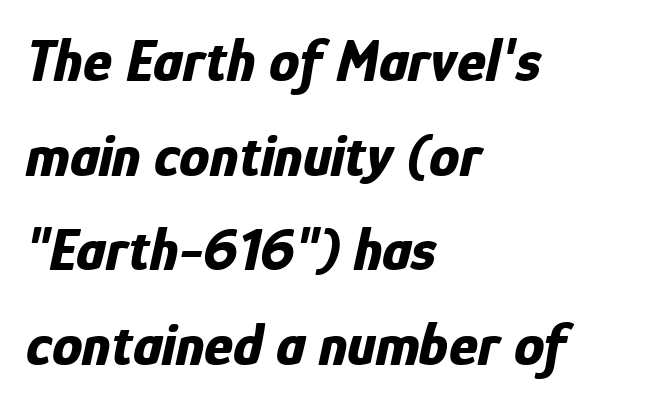
The image shows 61 px bold, condensed type, italic (leaning right); set left-aligned, normal line spacing (1.55x), normal letter spacing, not underlined; low stroke contrast and a medium x-height.
